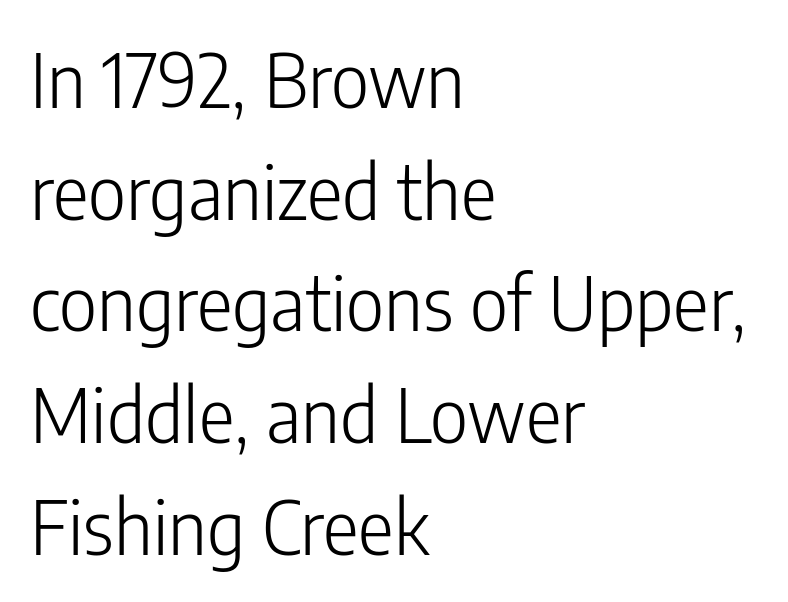
The image shows 75 px light, condensed sans-serif type, upright; set left-aligned, normal line spacing (1.49x), normal letter spacing, not underlined; low stroke contrast and a medium x-height.
